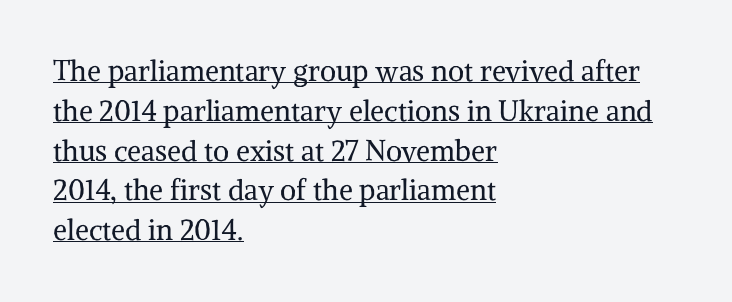
Q: Is the text bold? A: No.
Q: Is the text italic (slanted)? A: No, it is upright.
Q: Is the typeface a serif or a sans-serif typeface? A: Serif.
Q: Is the text underlined? A: Yes.
Q: How is the paragraph aligned? A: Left-aligned.
Q: Is the spacing between letters normal or unusually wide? A: Normal.
Q: Is the spacing between lines tight, normal or loose? A: Normal.
Q: Width (condensed, normal, or wide)? A: Normal.
Q: Stroke contrast? A: Medium.
Q: x-height? A: Medium.
Q: Monospaced? A: No.
